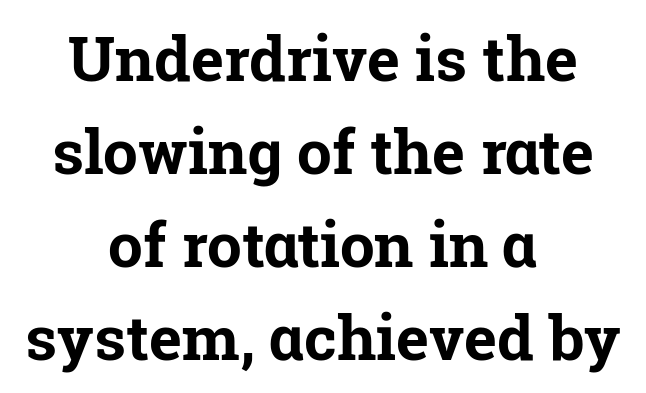
These lines are composed in type with serifs. In terms of posture, this sample is upright. Interline gaps are of average width in this sample. The type is set solid horizontally, with unmodified tracking.
